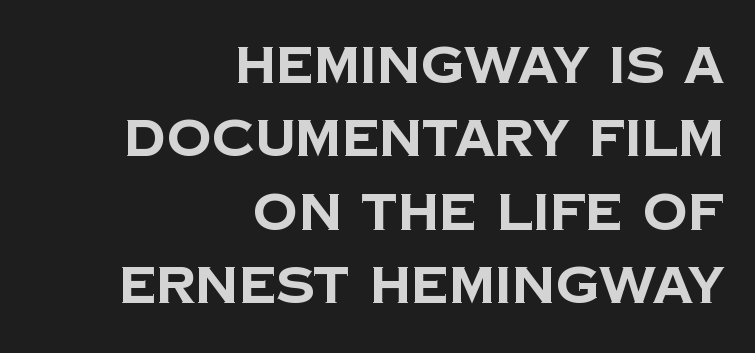
{"serif": "no", "bold": "yes", "weight": "bold", "width": "normal", "stroke_contrast": "low", "x_height": "large", "monospaced": "no", "underline": "no", "align": "right", "line_spacing": "normal", "line_spacing_ratio": 1.47, "letter_spacing": "normal", "letter_spacing_em": 0.0, "glyph_px": 50}
